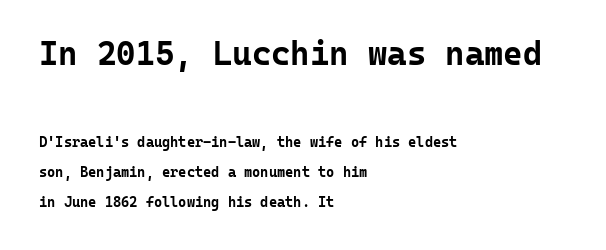
Q: Is the text bold? A: Yes.
Q: Is the text italic (slanted)? A: No, it is upright.
Q: Is the typeface a serif or a sans-serif typeface? A: Sans-serif.
Q: Is the text underlined? A: No.
Q: How is the paragraph aligned? A: Left-aligned.
Q: Is the spacing between letters normal or unusually wide? A: Normal.
Q: Is the spacing between lines tight, normal or loose? A: Loose.
Q: Which block of text is set in a larger size, the first (top) or the second (bottom)? A: The first (top) one.
Q: Width (condensed, normal, or wide)? A: Normal.
Q: Stroke contrast? A: Low.
Q: x-height? A: Medium.
Q: Monospaced? A: Yes.
